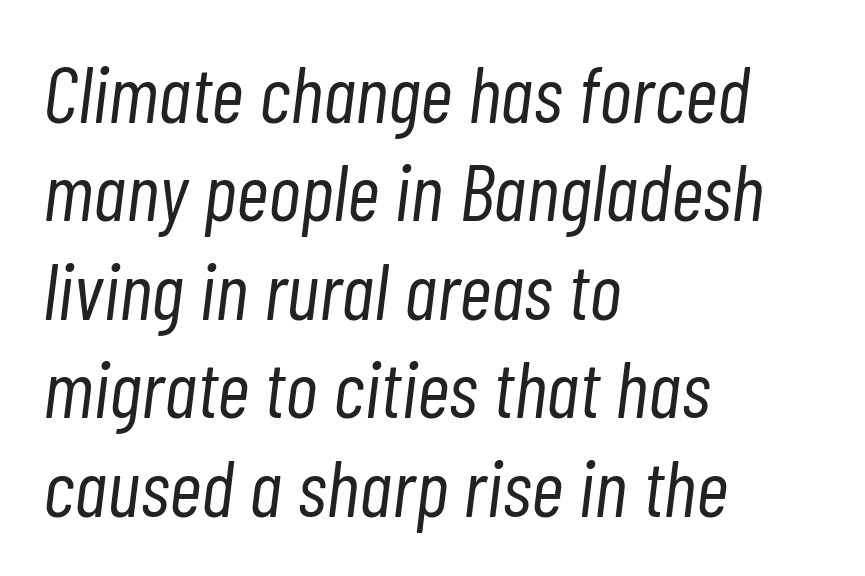
{"italic": "yes", "lean": "right", "slant_degrees": 7, "bold": "no", "weight": "light", "width": "condensed", "stroke_contrast": "low", "x_height": "medium", "monospaced": "no", "underline": "no", "align": "left", "line_spacing_ratio": 1.23, "letter_spacing": "normal", "letter_spacing_em": 0.0, "glyph_px": 80}
